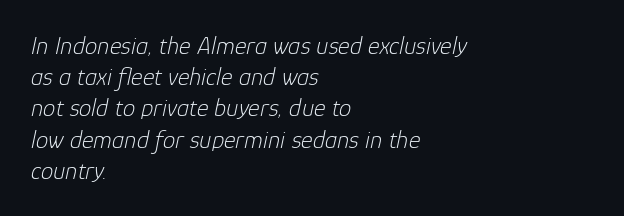
The image shows 25 px text type, italic (leaning right); set left-aligned, normal line spacing (1.25x), normal letter spacing, not underlined.
